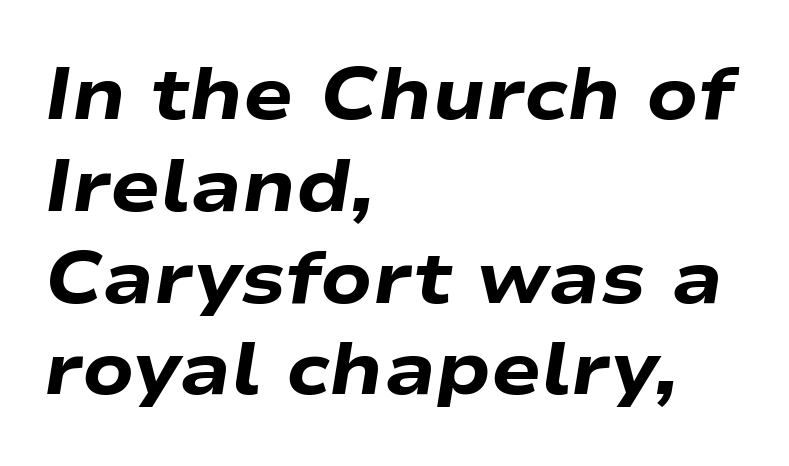
{"italic": "yes", "lean": "right", "slant_degrees": 9, "bold": "yes", "weight": "heavy", "width": "wide", "stroke_contrast": "low", "x_height": "medium", "monospaced": "no", "underline": "no", "align": "left", "line_spacing_ratio": 1.24, "letter_spacing": "normal", "letter_spacing_em": 0.0, "glyph_px": 74}
